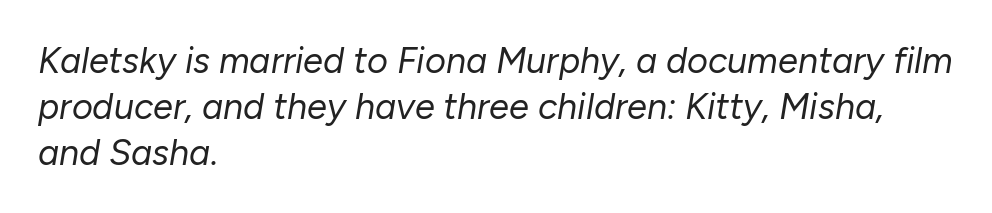
{"italic": "yes", "lean": "right", "slant_degrees": 10, "bold": "no", "weight": "regular", "width": "normal", "stroke_contrast": "low", "x_height": "medium", "monospaced": "no", "underline": "no", "align": "left", "line_spacing": "normal", "line_spacing_ratio": 1.28, "letter_spacing": "normal", "letter_spacing_em": 0.0, "glyph_px": 36}
